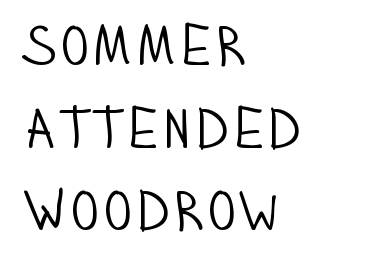
Q: Is the text bold? A: No.
Q: Is the text italic (slanted)? A: No, it is upright.
Q: Is the typeface a serif or a sans-serif typeface? A: Sans-serif.
Q: Is the text underlined? A: No.
Q: How is the paragraph aligned? A: Left-aligned.
Q: Is the spacing between letters normal or unusually wide? A: Normal.
Q: Is the spacing between lines tight, normal or loose? A: Normal.
Q: Width (condensed, normal, or wide)? A: Condensed.
Q: Stroke contrast? A: Low.
Q: x-height? A: Large.
Q: Monospaced? A: No.
